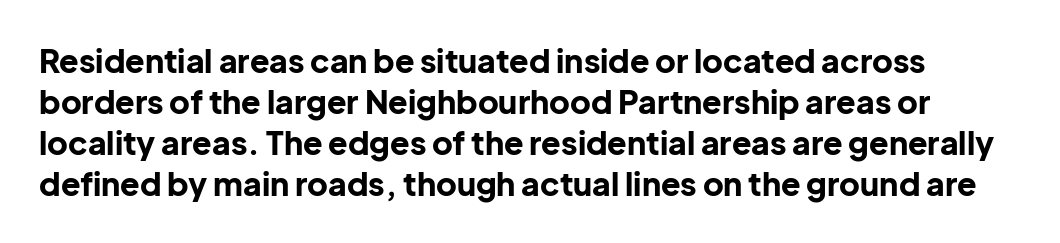
The image shows 32 px bold sans-serif type, upright; set normal line spacing (1.28x), normal letter spacing, not underlined; low stroke contrast and a medium x-height.
